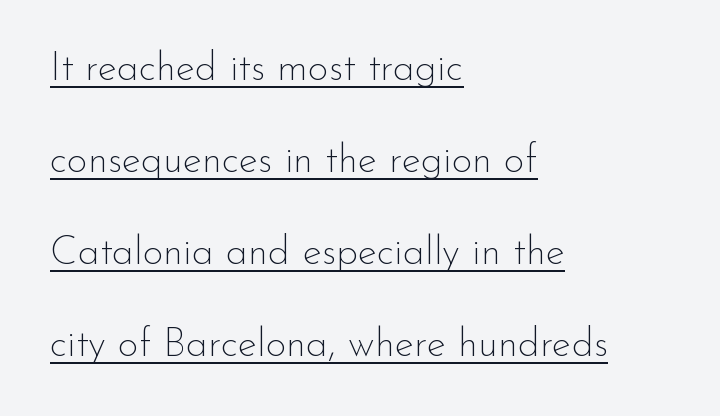
The face used here is a sans, in the tradition of grotesques and geometrics. You could call the tracking neutral — neither tight nor loose. Leftover space on each line is placed entirely after the last word. Does the leading feel generous? Absolutely, it's lavish. A rule runs beneath these lines of type.
